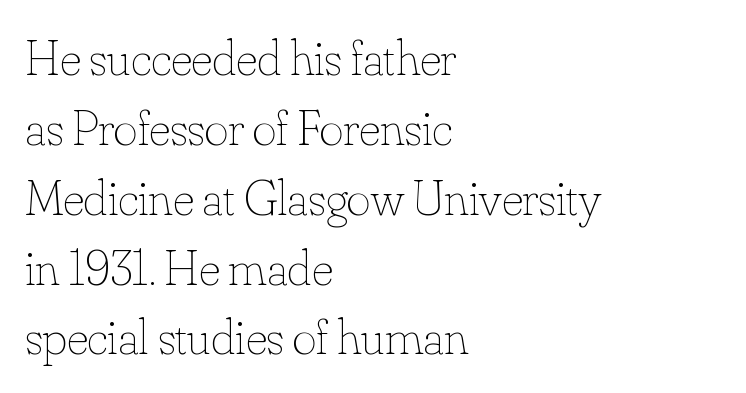
{"italic": "no", "bold": "no", "weight": "thin", "width": "normal", "stroke_contrast": "low", "x_height": "small", "monospaced": "no", "underline": "no", "align": "left", "line_spacing": "normal", "line_spacing_ratio": 1.37, "letter_spacing": "normal", "letter_spacing_em": 0.0, "glyph_px": 51}
